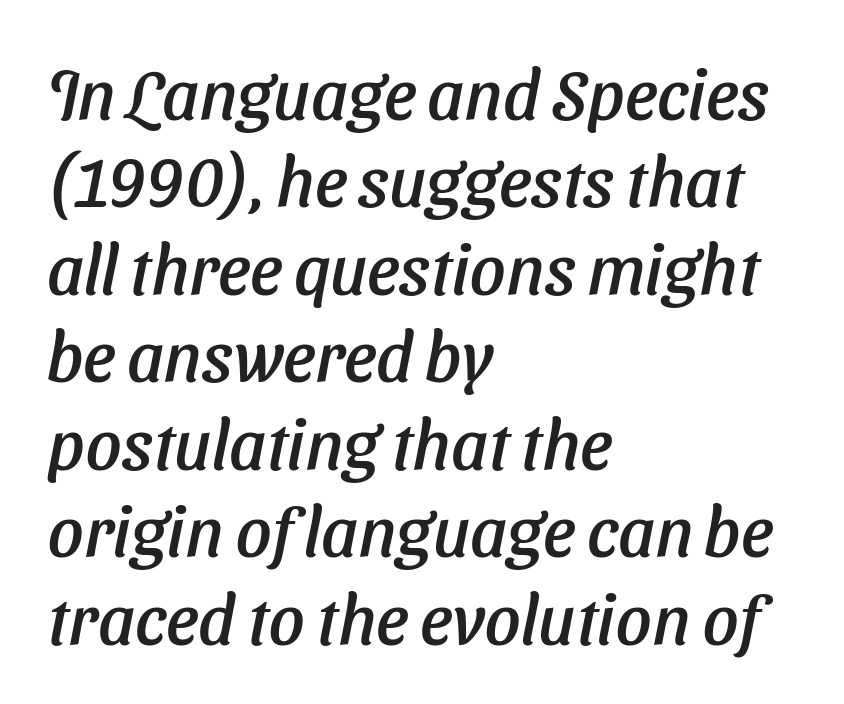
A typesetter would call this proportional, since set widths differ per character. Summary of vertical rhythm: regular, with standard interline spacing. In terms of letterspacing, this is plain default setting. Horizontally, the lines are justified to the leading edge only.
